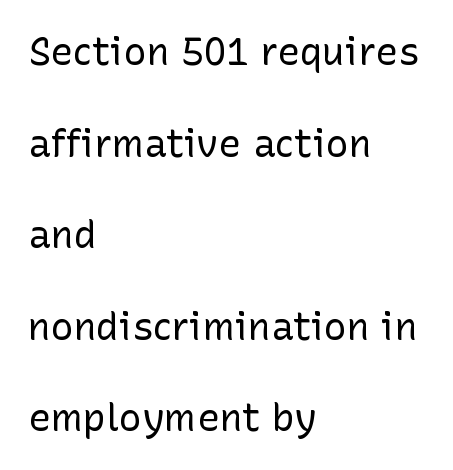
Any mark beneath the type? The region is blank. Leftover space on each line is placed entirely after the last word. This sample uses a sans-serif face. You could not count columns in this text — the font is proportionally spaced.
